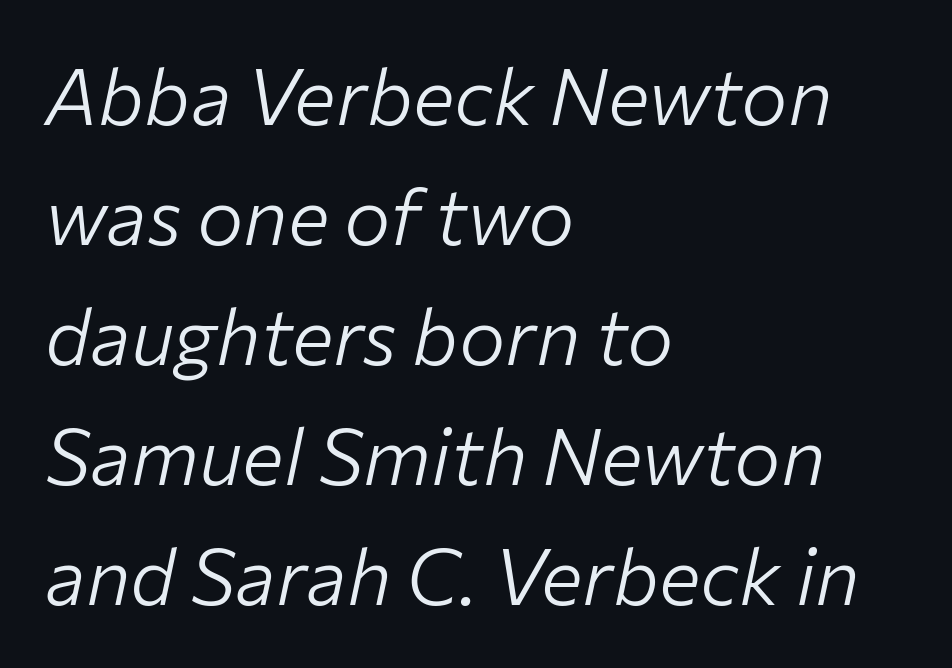
The image shows 78 px light type, italic (leaning right); set left-aligned, normal line spacing (1.54x), normal letter spacing, not underlined; low stroke contrast and a medium x-height.
